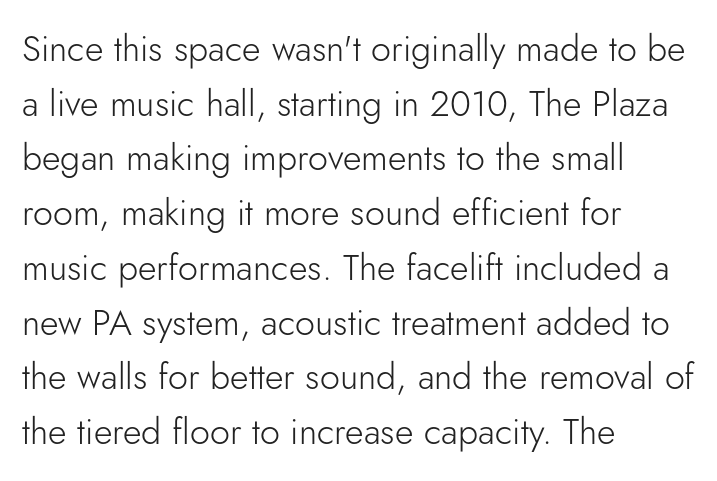
This rendering uses left alignment, leaving the right contour irregular. Standard letterfit; no display-style spreading of the glyphs. Underlining? Definitely not there. The face looks like a standard text weight, possibly lighter.
